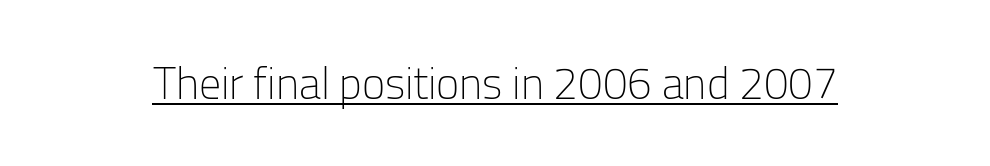
Rendered with straight, roman letterforms. The face used here is a sans, in the tradition of grotesques and geometrics. The typeface has the unassuming heft of standard copy or less. The face used here appears with an underline applied.
